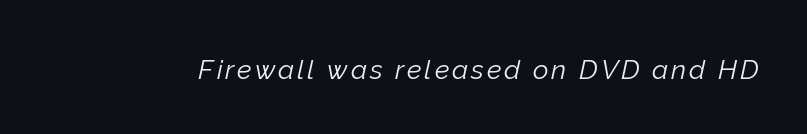
Q: Is the text bold? A: No.
Q: Is the text italic (slanted)? A: Yes, it leans right by about 12 degrees.
Q: Is the text underlined? A: No.
